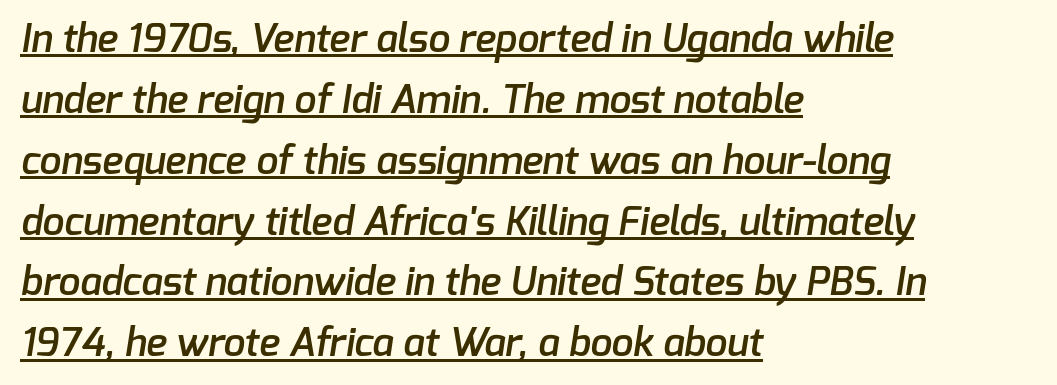
Q: Is the text bold? A: Semi-bold.
Q: Is the typeface a serif or a sans-serif typeface? A: Sans-serif.
Q: Is the text underlined? A: Yes.
Q: How is the paragraph aligned? A: Left-aligned.
Q: Is the spacing between letters normal or unusually wide? A: Normal.
Q: Is the spacing between lines tight, normal or loose? A: Normal.
Q: Width (condensed, normal, or wide)? A: Normal.
Q: Stroke contrast? A: Low.
Q: x-height? A: Medium.
Q: Monospaced? A: No.
